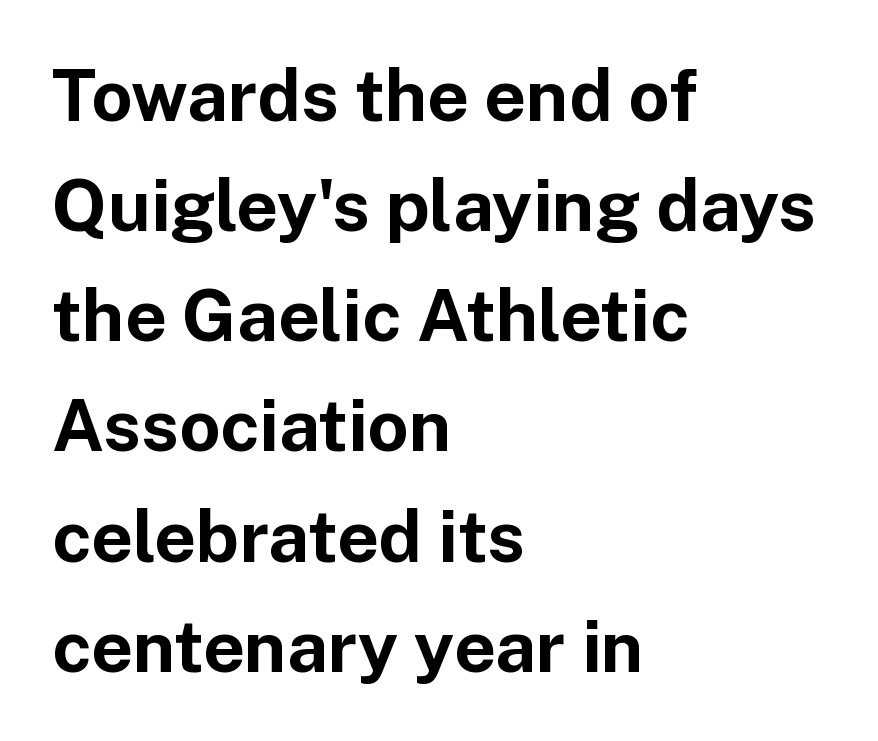
Q: Is the text bold? A: Yes.
Q: Is the text italic (slanted)? A: No, it is upright.
Q: Is the typeface a serif or a sans-serif typeface? A: Sans-serif.
Q: Is the text underlined? A: No.
Q: How is the paragraph aligned? A: Left-aligned.
Q: Is the spacing between letters normal or unusually wide? A: Normal.
Q: Is the spacing between lines tight, normal or loose? A: Normal.
Q: Width (condensed, normal, or wide)? A: Normal.
Q: Stroke contrast? A: Low.
Q: x-height? A: Medium.
Q: Monospaced? A: No.
